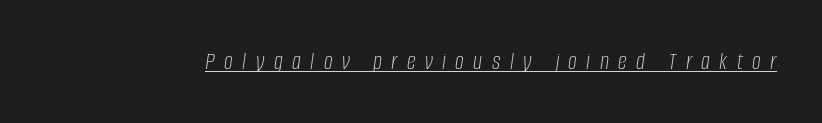
The image shows 25 px text type, italic (leaning right); set unusually wide letter spacing (+0.38 em), underlined.
